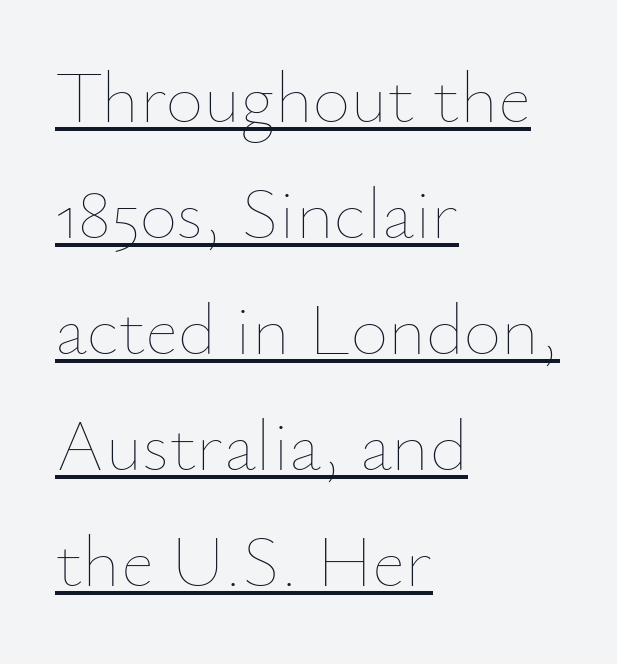
Vertical strokes here are truly vertical. The horizontal fit of the characters is conventional and even. Check the space under the baseline: a stroke is drawn there. The designer left line spacing at the default. Varying glyph widths throughout — classic text-font behaviour.
